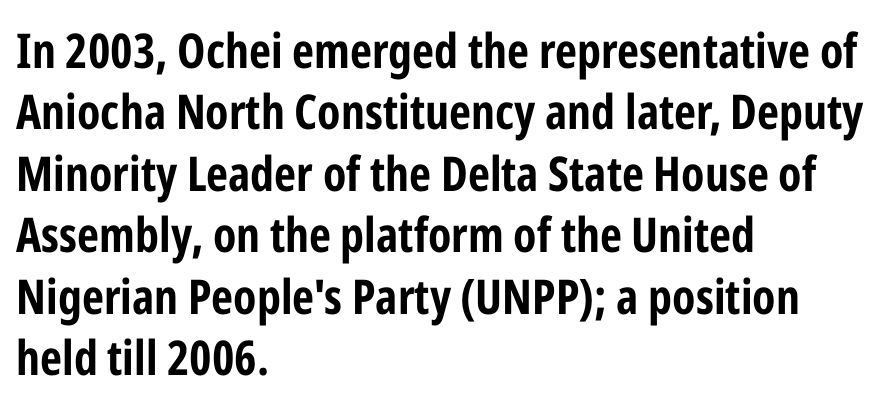
Compared with a centered layout, this one pins lines to the left instead. Type style note: lacks serifs. Here the designer chose a conventional face with non-uniform glyph widths. Standard letterfit; no display-style spreading of the glyphs. Upright lettering throughout.
